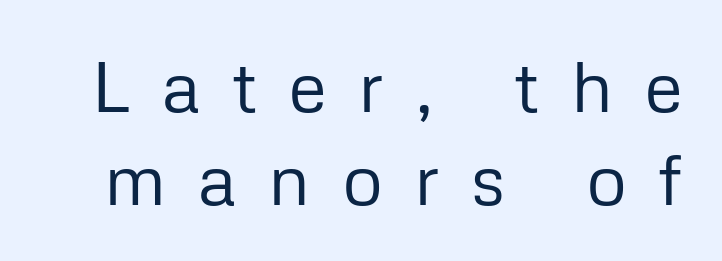
Is the type heavy? It reads as light-to-regular instead. The space between consecutive lines is moderate. Check where the strokes stop: nothing finishes them off — pure sans. The glyphs are unaccompanied by any horizontal stroke below them.
